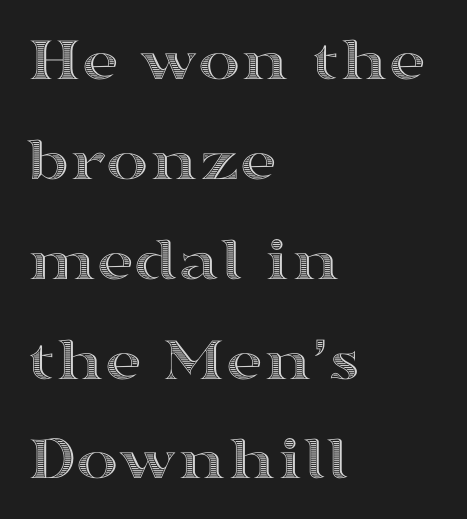
The image shows 64 px wide type, upright; set left-aligned, normal line spacing (1.56x), normal letter spacing, not underlined; a medium x-height.
